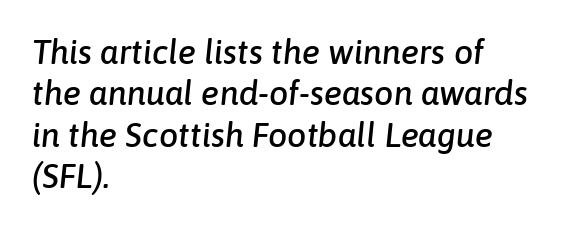
Reading down the block, your eye returns to a fixed left position each line. Is this a fixed-width face? No — the glyphs have proportional, varying widths. Underline: absent. The whole block is typeset with a tilt. The letterforms sit shoulder to shoulder at normal distance.
